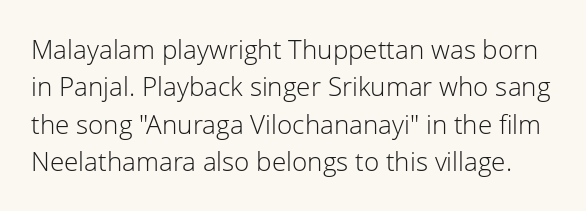
{"italic": "no", "bold": "no", "underline": "no", "line_spacing": "normal", "line_spacing_ratio": 1.44, "letter_spacing": "normal", "letter_spacing_em": 0.0, "glyph_px": 26}
